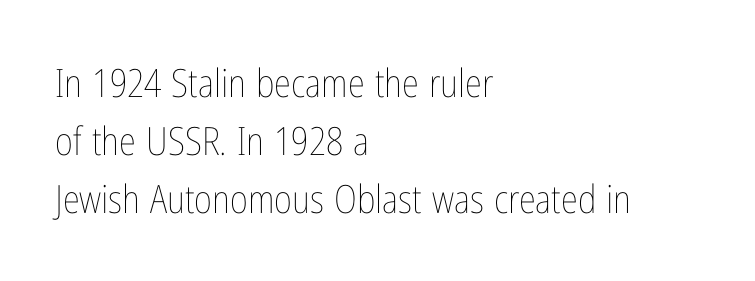
The image shows 39 px thin, condensed type, upright; set left-aligned, normal line spacing (1.49x), normal letter spacing, not underlined; low stroke contrast and a medium x-height.
